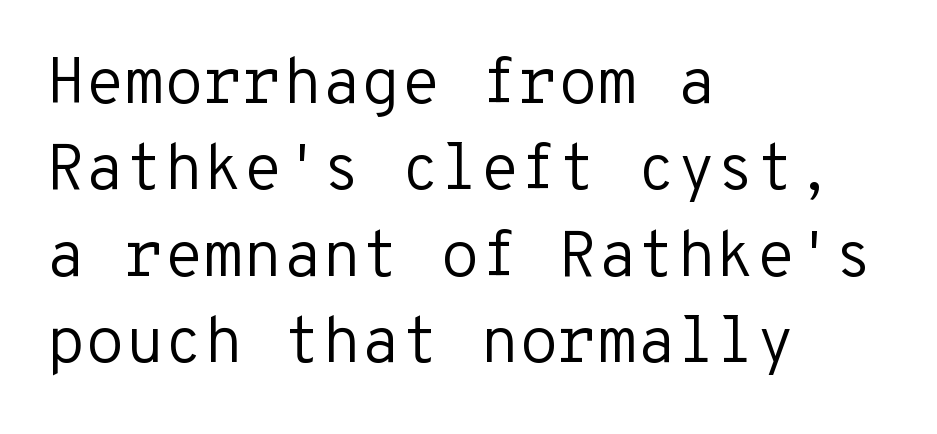
{"serif": "no", "italic": "no", "bold": "no", "weight": "regular", "width": "normal", "stroke_contrast": "low", "x_height": "medium", "monospaced": "yes", "underline": "no", "align": "left", "line_spacing": "normal", "line_spacing_ratio": 1.35, "letter_spacing": "normal", "letter_spacing_em": 0.0, "glyph_px": 64}
